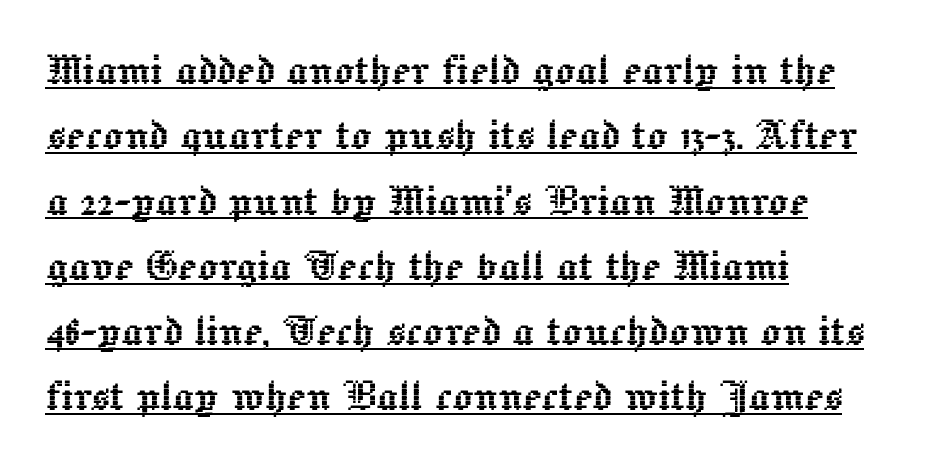
The image shows 51 px text type, upright; set left-aligned, normal line spacing (1.28x), normal letter spacing, underlined; a medium x-height.
